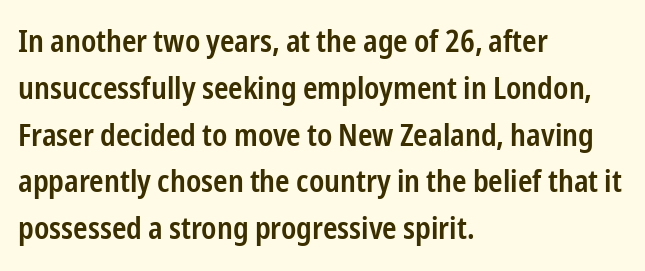
Q: Is the text bold? A: Semi-bold.
Q: Is the text italic (slanted)? A: No, it is upright.
Q: Is the typeface a serif or a sans-serif typeface? A: Sans-serif.
Q: Is the text underlined? A: No.
Q: How is the paragraph aligned? A: Left-aligned.
Q: Is the spacing between letters normal or unusually wide? A: Normal.
Q: Is the spacing between lines tight, normal or loose? A: Normal.
Q: Width (condensed, normal, or wide)? A: Condensed.
Q: Stroke contrast? A: Low.
Q: x-height? A: Medium.
Q: Monospaced? A: No.
